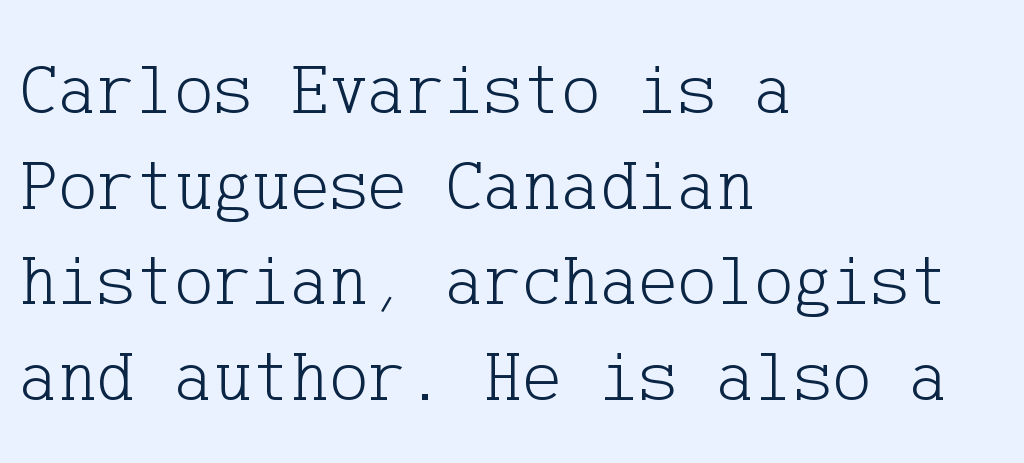
The image shows 73 px light serif type, upright; set left-aligned, normal line spacing (1.31x), normal letter spacing, not underlined; low stroke contrast and a medium x-height.
